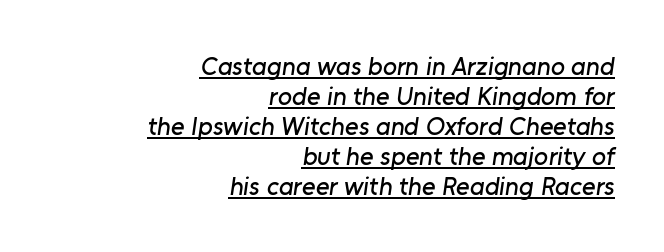
Each line ends at the same right margin while the left side varies. The designer dialed line spacing down below the default. The sample's only ornament is a line tracing under the words. These lines keep a tight, regular rhythm from letter to letter.
